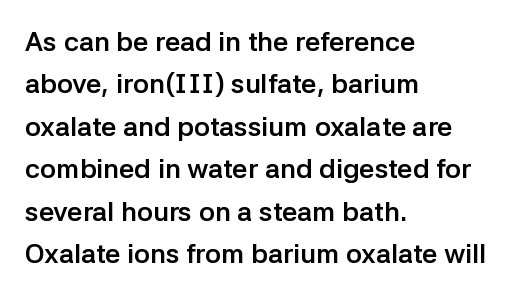
The axis of the letterforms is exactly vertical. The passage is arranged the way most books set body copy — flush left. Beneath every word, the page is bare. Summary of weight: heavy, a full bold. In terms of leading, this rendering sits right in the middle.
